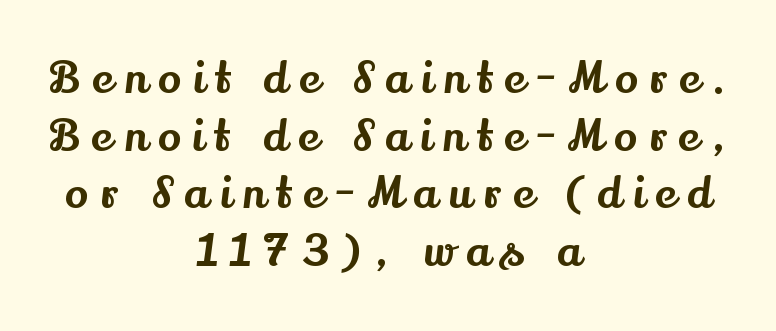
{"serif": "yes", "width": "normal", "stroke_contrast": "medium", "x_height": "small", "monospaced": "no", "underline": "no", "align": "center", "line_spacing": "normal", "line_spacing_ratio": 1.34, "letter_spacing": "wide", "letter_spacing_em": 0.28, "glyph_px": 43}
